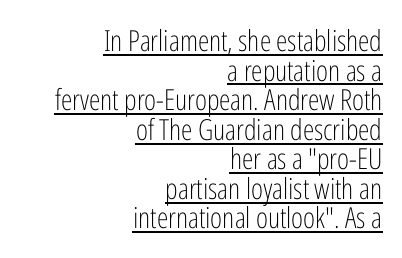
{"serif": "no", "italic": "no", "bold": "no", "weight": "light", "width": "condensed", "stroke_contrast": "low", "x_height": "medium", "monospaced": "no", "underline": "yes", "align": "right", "line_spacing": "tight", "line_spacing_ratio": 1.02, "letter_spacing": "normal", "letter_spacing_em": 0.0, "glyph_px": 29}
